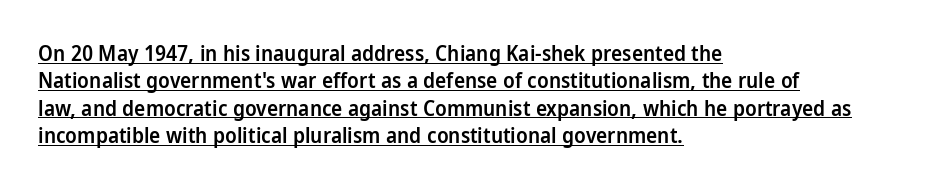
{"italic": "no", "bold": "semi", "underline": "yes", "align": "left", "line_spacing": "normal", "line_spacing_ratio": 1.3, "letter_spacing": "normal", "letter_spacing_em": 0.0, "glyph_px": 21}
